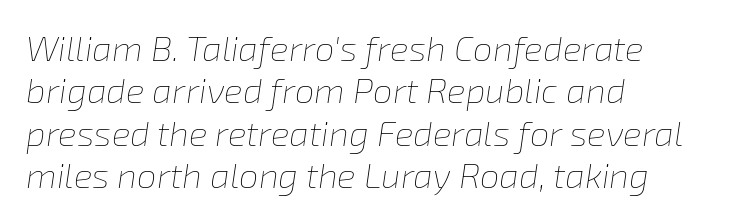
Emphasis-style slanted type is in use. This is not heavy type; no bold has been used. The letters advance in unequal steps, a hallmark of proportional type. No extra tracking has been applied to these lines.
